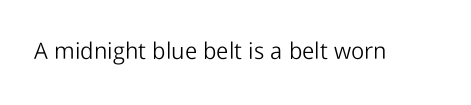
{"italic": "no", "bold": "no", "underline": "no", "letter_spacing": "normal", "letter_spacing_em": 0.0, "glyph_px": 23}
